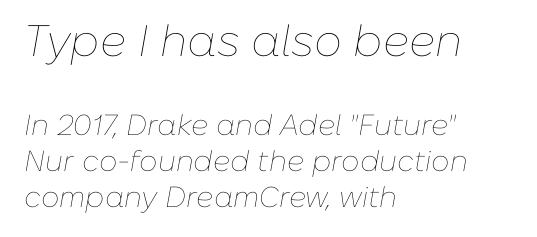
{"italic": "yes", "lean": "right", "slant_degrees": 10, "bold": "no", "weight": "thin", "width": "normal", "stroke_contrast": "low", "x_height": "medium", "monospaced": "no", "underline": "no", "align": "left", "line_spacing_ratio": 1.24, "letter_spacing": "normal", "letter_spacing_em": 0.0, "larger_block": "first", "size_ratio": 1.52, "glyph_px": 44}
